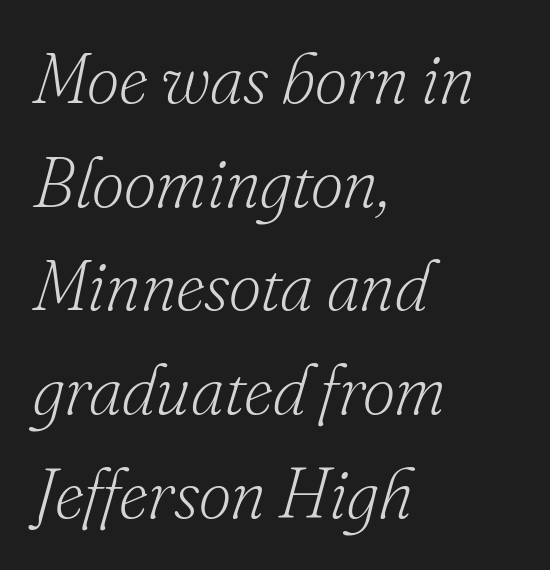
The designer went with a serif here, giving each stem small feet. Note the varied advance widths — an 'i' is clearly narrower than an 'm'. Each line starts at the same left margin while the right side varies. Observe the lean: these are italic letterforms.
